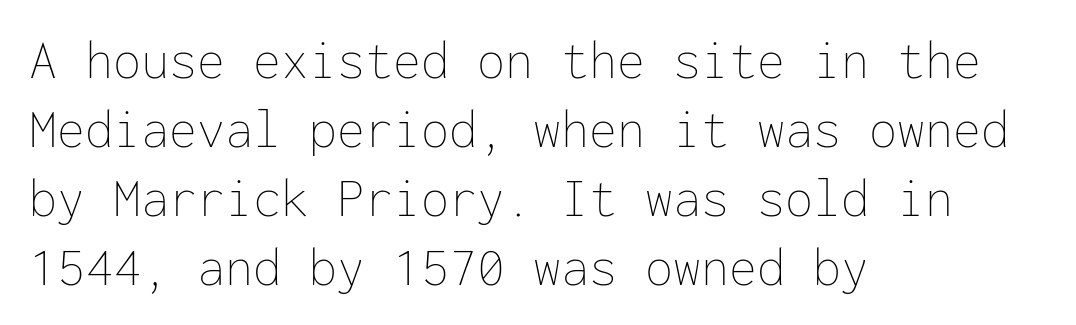
Any mark beneath the type? The region is blank. The rendering uses typewriter-style spacing with identical character cells. Where is the straight margin? On the left. The strokes are not fattened; the text isn't bold.
